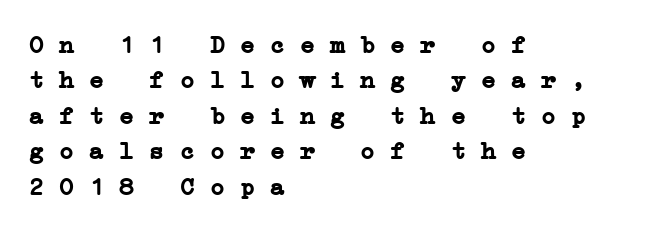
The image shows 25 px bold type; set left-aligned, normal line spacing (1.42x), normal letter spacing, not underlined.
